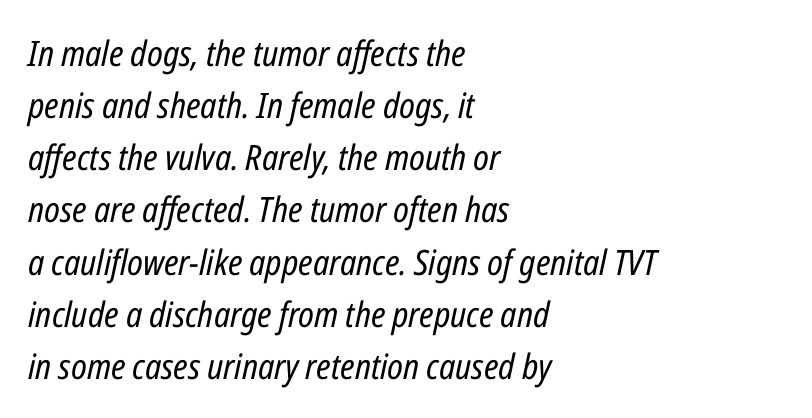
{"italic": "yes", "lean": "right", "slant_degrees": 12, "bold": "no", "weight": "regular", "width": "condensed", "stroke_contrast": "low", "x_height": "medium", "monospaced": "no", "underline": "no", "align": "left", "line_spacing": "normal", "line_spacing_ratio": 1.49, "letter_spacing": "normal", "letter_spacing_em": 0.0, "glyph_px": 35}
